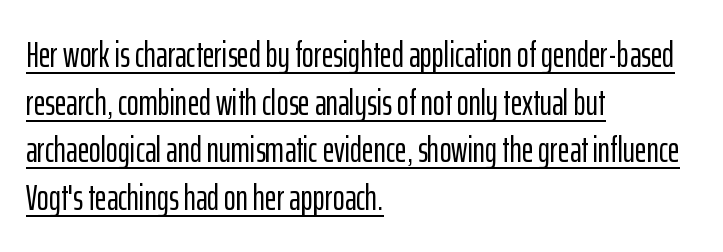
Q: Is the text italic (slanted)? A: No, it is upright.
Q: Is the typeface a serif or a sans-serif typeface? A: Sans-serif.
Q: Is the text underlined? A: Yes.
Q: How is the paragraph aligned? A: Left-aligned.
Q: Is the spacing between letters normal or unusually wide? A: Normal.
Q: Is the spacing between lines tight, normal or loose? A: Normal.
Q: Width (condensed, normal, or wide)? A: Condensed.
Q: Stroke contrast? A: Low.
Q: x-height? A: Medium.
Q: Monospaced? A: No.
